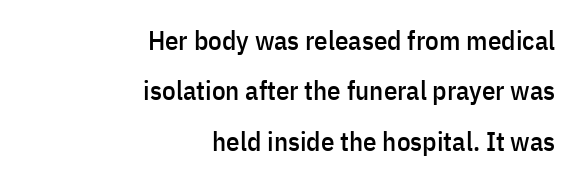
Q: Is the text italic (slanted)? A: No, it is upright.
Q: Is the text underlined? A: No.
Q: How is the paragraph aligned? A: Right-aligned.
Q: Is the spacing between letters normal or unusually wide? A: Normal.
